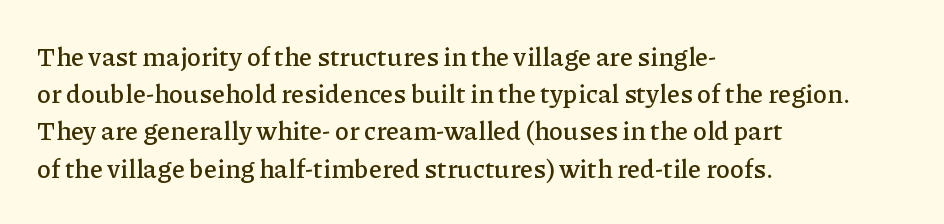
The passage is arranged the way most books set body copy — flush left. No extra tracking has been applied to these lines. You can tell it's not italic because the verticals are truly vertical. The leading is moderate, giving the passage an even texture. The specimen omits any rule beneath the text block's lines.
